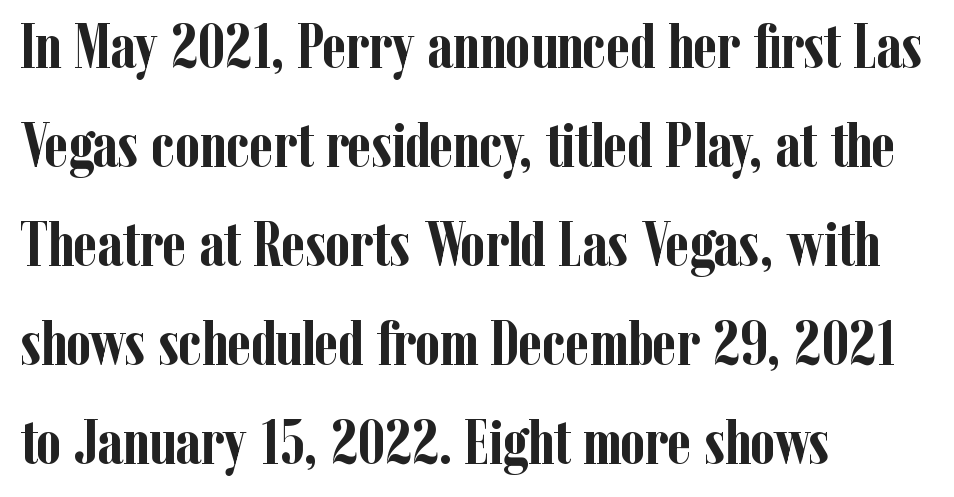
Q: Is the text bold? A: Yes.
Q: Is the text italic (slanted)? A: No, it is upright.
Q: Is the typeface a serif or a sans-serif typeface? A: Serif.
Q: Is the text underlined? A: No.
Q: How is the paragraph aligned? A: Left-aligned.
Q: Is the spacing between letters normal or unusually wide? A: Normal.
Q: Is the spacing between lines tight, normal or loose? A: Normal.
Q: Width (condensed, normal, or wide)? A: Condensed.
Q: Stroke contrast? A: Low.
Q: x-height? A: Medium.
Q: Monospaced? A: No.
